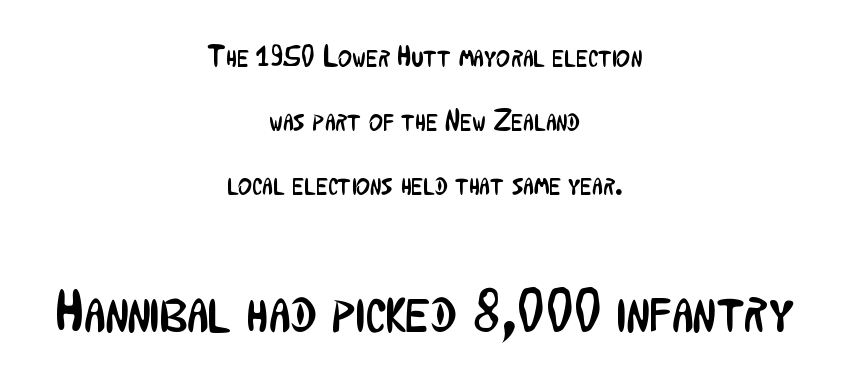
The image shows 61 px regular-weight, condensed sans-serif type, upright; set centered, loose line spacing (2.14x), normal letter spacing, not underlined; the second (bottom) block is 2.03x larger; low stroke contrast and a medium x-height.
